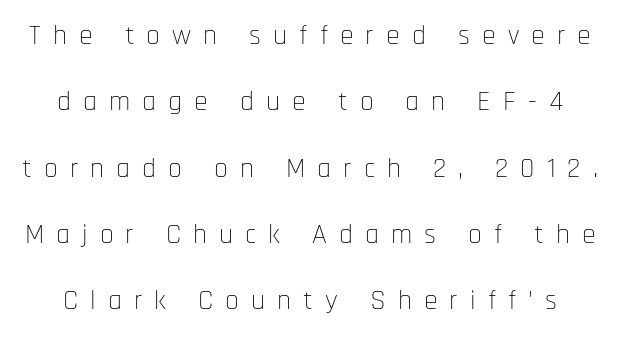
The image shows 28 px thin, condensed sans-serif type, upright; set loose line spacing (2.37x), unusually wide letter spacing (+0.43 em), not underlined; low stroke contrast and a large x-height.
